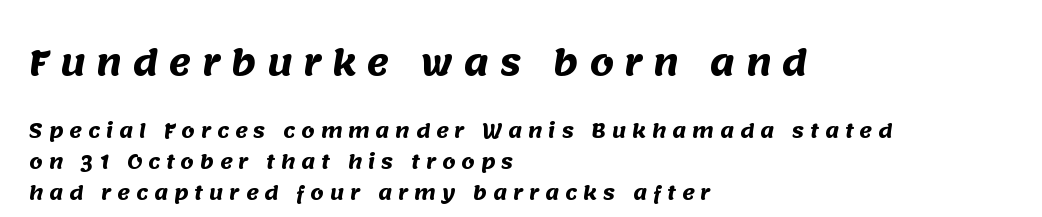
Reading down the column, the eye jumps a familiar distance to each next line. These words are printed bold, with thick strokes throughout. The glyphs in this specimen are sans serif. Note the varied advance widths — an 'i' is clearly narrower than an 'm'.
